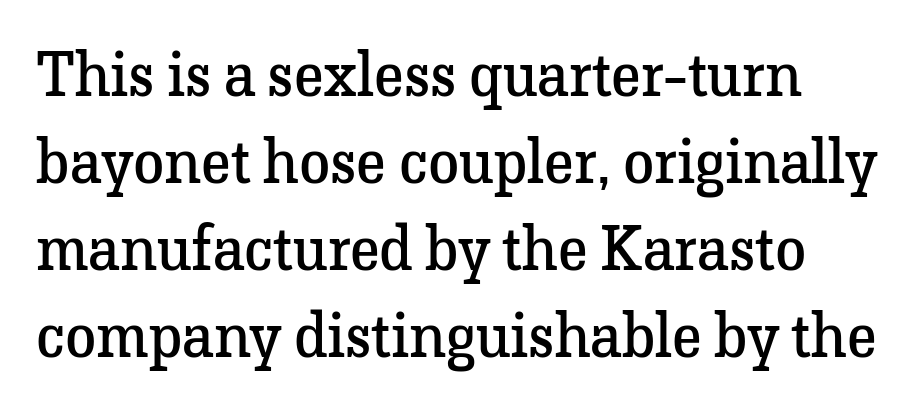
Q: Is the text bold? A: No.
Q: Is the text italic (slanted)? A: No, it is upright.
Q: Is the typeface a serif or a sans-serif typeface? A: Serif.
Q: Is the text underlined? A: No.
Q: Is the spacing between letters normal or unusually wide? A: Normal.
Q: Is the spacing between lines tight, normal or loose? A: Normal.
Q: Width (condensed, normal, or wide)? A: Normal.
Q: Stroke contrast? A: Low.
Q: x-height? A: Medium.
Q: Monospaced? A: No.
